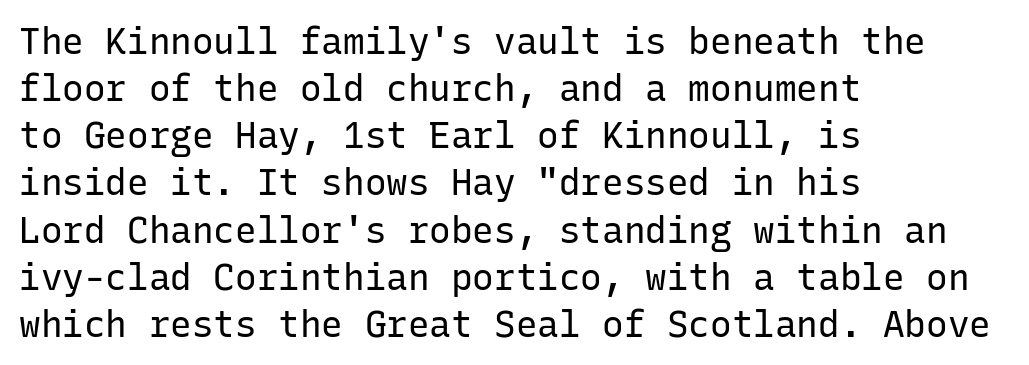
The image shows 36 px regular-weight sans-serif type, upright, monospaced; set left-aligned, normal line spacing (1.31x), normal letter spacing, not underlined; low stroke contrast and a medium x-height.
